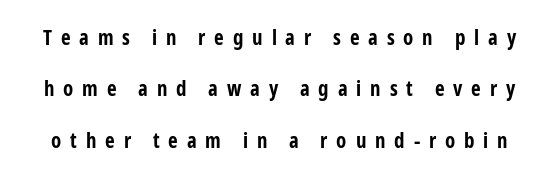
{"italic": "no", "bold": "yes", "underline": "no", "line_spacing": "loose", "line_spacing_ratio": 2.45, "letter_spacing": "wide", "letter_spacing_em": 0.42, "glyph_px": 21}
